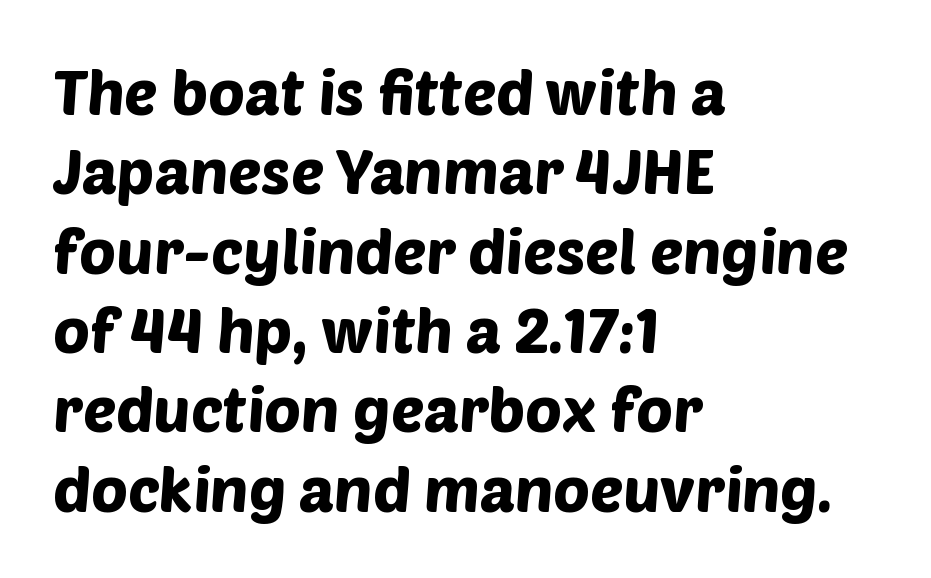
Q: Is the typeface a serif or a sans-serif typeface? A: Sans-serif.
Q: Is the text underlined? A: No.
Q: How is the paragraph aligned? A: Left-aligned.
Q: Is the spacing between letters normal or unusually wide? A: Normal.
Q: Is the spacing between lines tight, normal or loose? A: Normal.
Q: Width (condensed, normal, or wide)? A: Normal.
Q: Stroke contrast? A: Low.
Q: x-height? A: Large.
Q: Monospaced? A: No.
